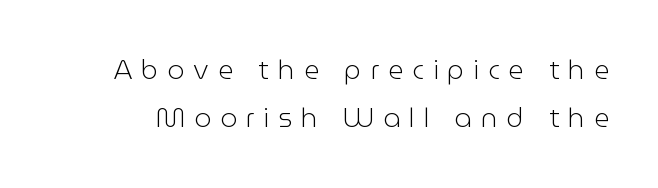
{"italic": "no", "bold": "no", "underline": "no", "line_spacing_ratio": 1.76, "letter_spacing": "wide", "letter_spacing_em": 0.33, "glyph_px": 27}
